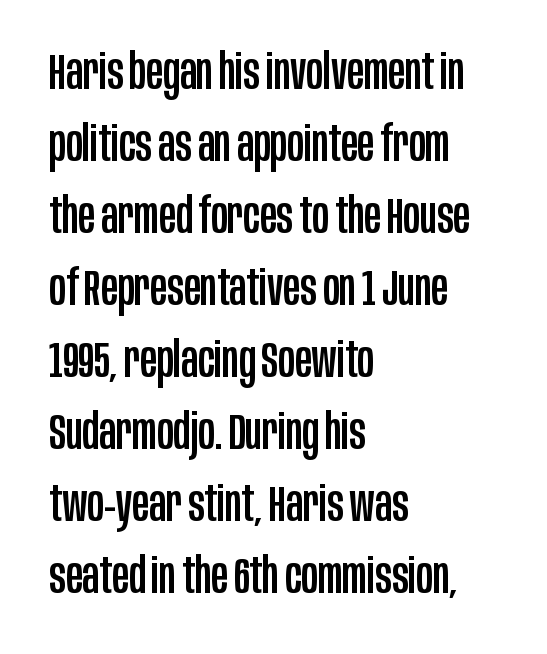
Q: Is the text italic (slanted)? A: No, it is upright.
Q: Is the typeface a serif or a sans-serif typeface? A: Sans-serif.
Q: Is the text underlined? A: No.
Q: How is the paragraph aligned? A: Left-aligned.
Q: Is the spacing between letters normal or unusually wide? A: Normal.
Q: Is the spacing between lines tight, normal or loose? A: Normal.
Q: Width (condensed, normal, or wide)? A: Condensed.
Q: Stroke contrast? A: Low.
Q: x-height? A: Large.
Q: Monospaced? A: No.
